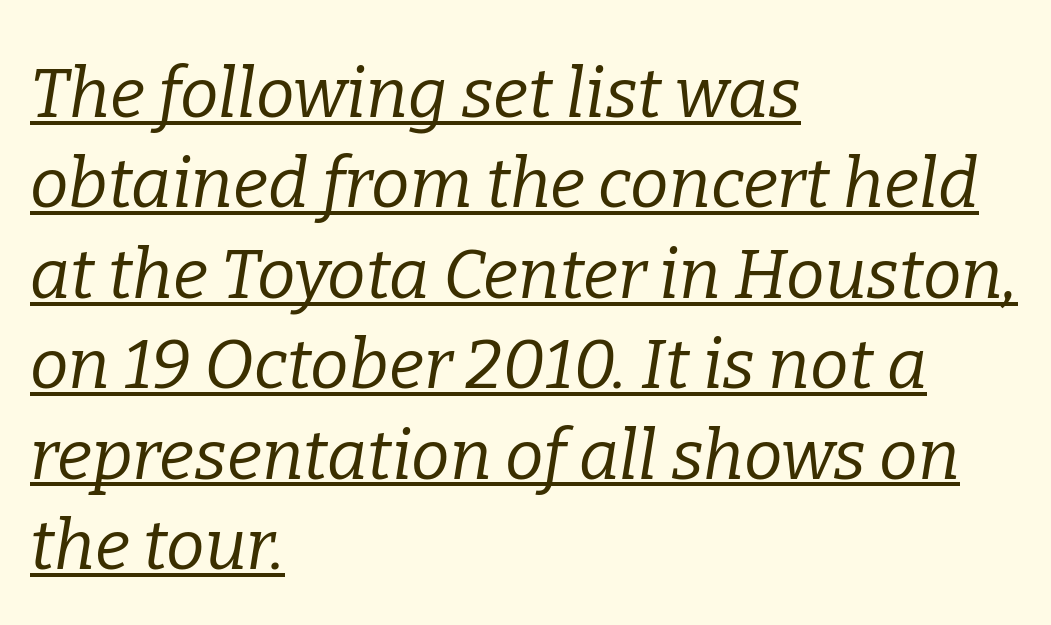
Q: Is the text bold? A: No.
Q: Is the text italic (slanted)? A: Yes, it leans right by about 9 degrees.
Q: Is the typeface a serif or a sans-serif typeface? A: Serif.
Q: Is the text underlined? A: Yes.
Q: How is the paragraph aligned? A: Left-aligned.
Q: Is the spacing between letters normal or unusually wide? A: Normal.
Q: Is the spacing between lines tight, normal or loose? A: Normal.
Q: Width (condensed, normal, or wide)? A: Normal.
Q: Stroke contrast? A: Low.
Q: x-height? A: Medium.
Q: Monospaced? A: No.
